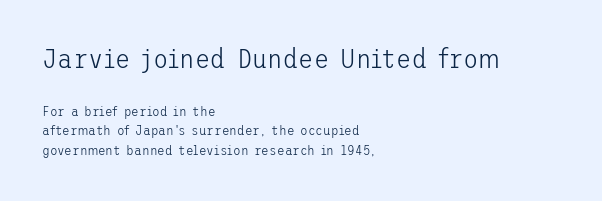
Q: Is the text bold? A: No.
Q: Is the text italic (slanted)? A: No, it is upright.
Q: Is the typeface a serif or a sans-serif typeface? A: Sans-serif.
Q: Is the text underlined? A: No.
Q: How is the paragraph aligned? A: Left-aligned.
Q: Is the spacing between letters normal or unusually wide? A: Normal.
Q: Is the spacing between lines tight, normal or loose? A: Normal.
Q: Which block of text is set in a larger size, the first (top) or the second (bottom)? A: The first (top) one.
Q: Width (condensed, normal, or wide)? A: Normal.
Q: Stroke contrast? A: Low.
Q: x-height? A: Medium.
